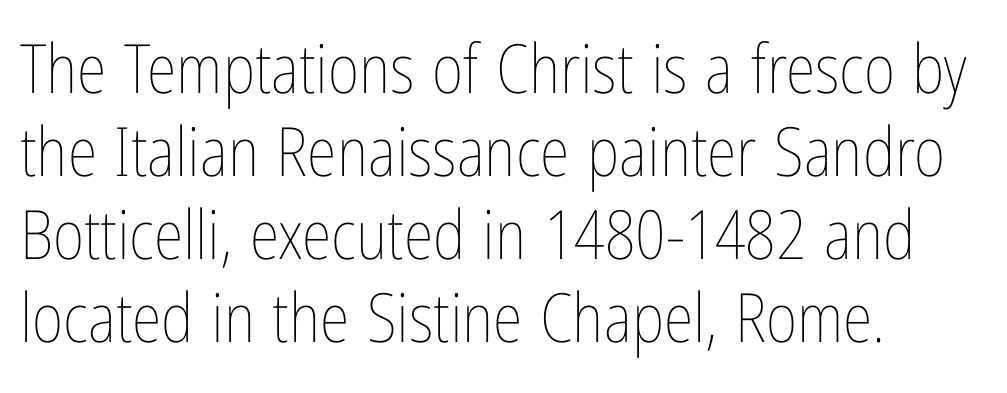
These lines keep a tight, regular rhythm from letter to letter. Line starts are locked; line ends wander. These glyphs show unthickened strokes, regular width or finer. Underlining? Definitely not there. When letters stand straight like this, we call the style roman or upright. These lines are rendered in a variable-pitch font.
